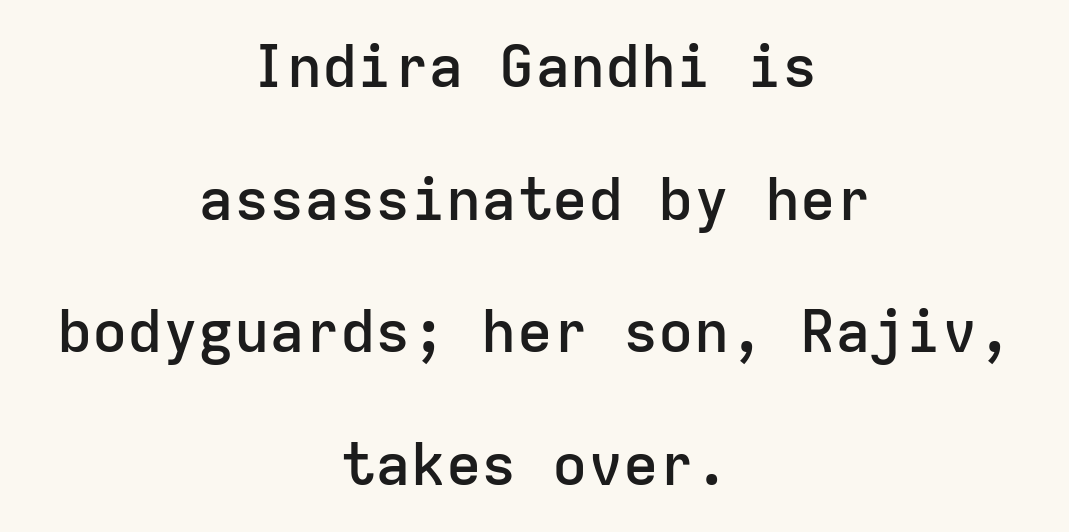
Q: Is the text bold? A: Semi-bold.
Q: Is the text italic (slanted)? A: No, it is upright.
Q: Is the typeface a serif or a sans-serif typeface? A: Sans-serif.
Q: Is the text underlined? A: No.
Q: How is the paragraph aligned? A: Centered.
Q: Is the spacing between letters normal or unusually wide? A: Normal.
Q: Is the spacing between lines tight, normal or loose? A: Loose.
Q: Width (condensed, normal, or wide)? A: Normal.
Q: Stroke contrast? A: Low.
Q: x-height? A: Medium.
Q: Monospaced? A: Yes.
